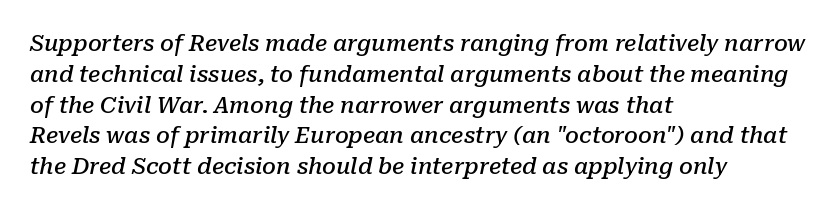
Q: Is the text bold? A: Semi-bold.
Q: Is the text italic (slanted)? A: Yes, it leans right by about 10 degrees.
Q: Is the text underlined? A: No.
Q: How is the paragraph aligned? A: Left-aligned.
Q: Is the spacing between letters normal or unusually wide? A: Normal.
Q: Is the spacing between lines tight, normal or loose? A: Normal.
